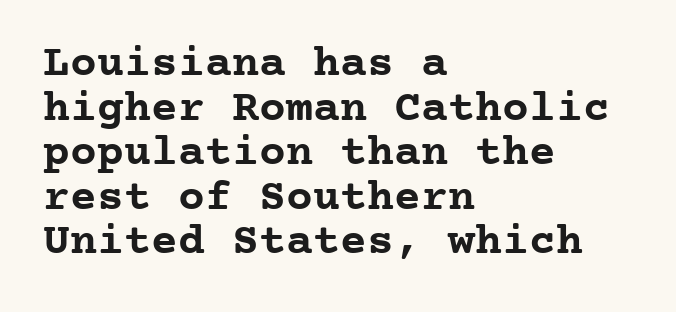
In terms of weight, the rendering is a true, heavy bold. The space beneath each line is pristine and unruled. Each word holds together tightly as a unit, with standard inter-letter gaps. Unlike a clean sans, this face finishes its strokes with serifs. Is this a fixed-width face? Yes — each glyph sits in an identical cell.
